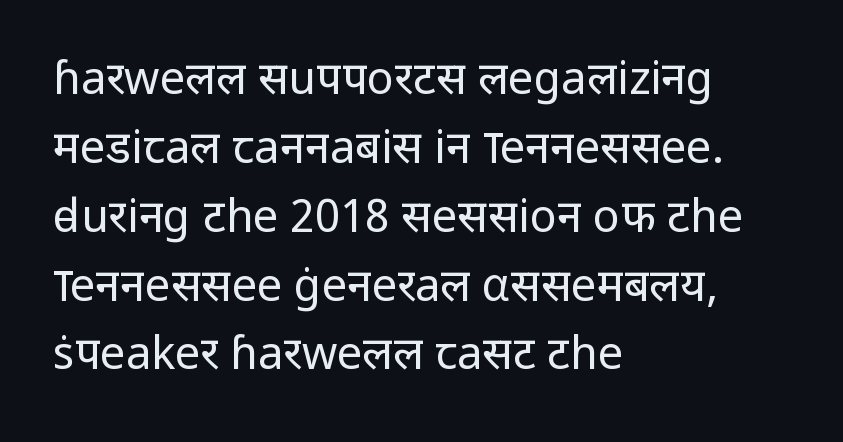
Q: Is the text bold? A: No.
Q: Is the text italic (slanted)? A: No, it is upright.
Q: Is the typeface a serif or a sans-serif typeface? A: Sans-serif.
Q: Is the text underlined? A: No.
Q: How is the paragraph aligned? A: Left-aligned.
Q: Is the spacing between letters normal or unusually wide? A: Normal.
Q: Is the spacing between lines tight, normal or loose? A: Normal.
Q: Width (condensed, normal, or wide)? A: Normal.
Q: Stroke contrast? A: Low.
Q: x-height? A: Medium.
Q: Monospaced? A: No.
